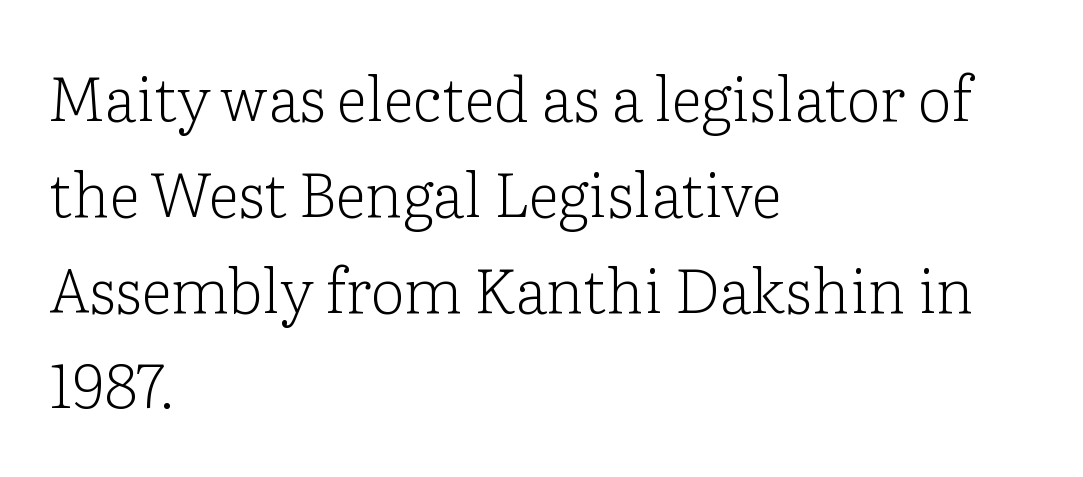
Q: Is the text bold? A: No.
Q: Is the text italic (slanted)? A: No, it is upright.
Q: Is the typeface a serif or a sans-serif typeface? A: Serif.
Q: Is the text underlined? A: No.
Q: How is the paragraph aligned? A: Left-aligned.
Q: Is the spacing between letters normal or unusually wide? A: Normal.
Q: Is the spacing between lines tight, normal or loose? A: Normal.
Q: Width (condensed, normal, or wide)? A: Normal.
Q: Stroke contrast? A: Low.
Q: x-height? A: Medium.
Q: Monospaced? A: No.
